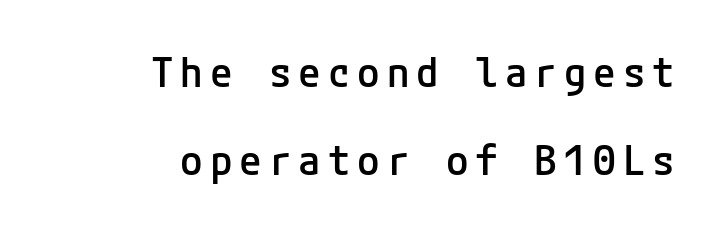
{"serif": "no", "italic": "no", "bold": "semi", "weight": "semibold", "width": "normal", "stroke_contrast": "low", "x_height": "medium", "underline": "no", "align": "right", "line_spacing": "loose", "line_spacing_ratio": 2.15, "glyph_px": 41}
